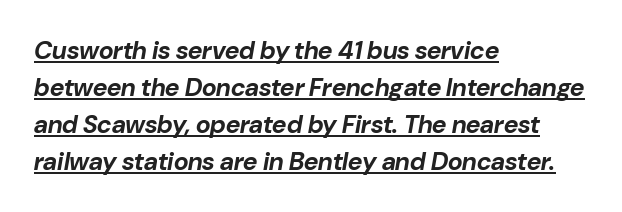
In CSS terms this would be text-align: left. Inter-character spacing is left at the font's built-in metrics. When letters slant like this, we call the style italic. The vertical gap from one line to the next is medium. The rendering uses the underline text-decoration. The rendering uses a bold face; every stroke is thick and dark.
